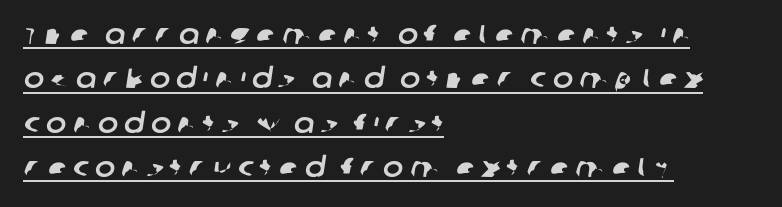
The letters are spread apart with noticeably loose tracking. In designer terms, the underline attribute is active on this setting. Successive baselines arrive at the customary interval. Visually the block forms a straight wall on the left and a jagged coastline on the right.
